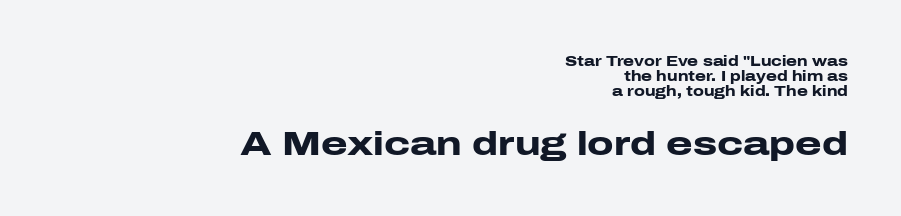
Unlike italic type, these characters show no tilt at all. How would I describe the line gaps? Narrow and economical. Which chunk is bigger? The second one — the bottom block dwarfs the top. The lines are quadded right.
